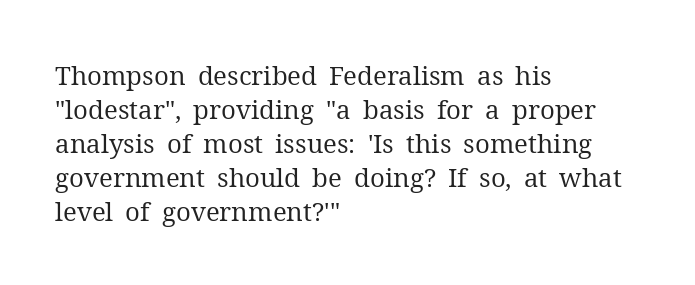
Descenders are the only things crossing below the line. All the whitespace from short lines collects on the right. Characters remain perfectly vertical along every line. The letters sit at their default tracking, neither squeezed nor spread.
